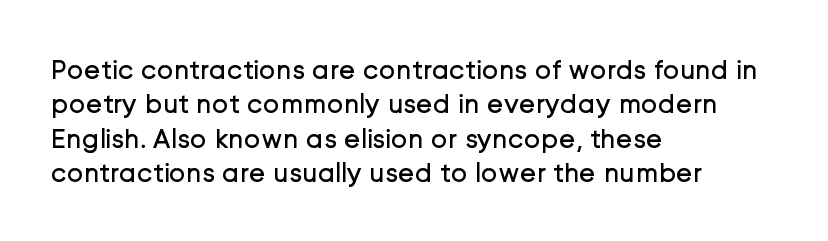
{"serif": "no", "italic": "no", "bold": "no", "weight": "regular", "width": "normal", "stroke_contrast": "low", "x_height": "medium", "monospaced": "no", "underline": "no", "align": "left", "line_spacing_ratio": 1.23, "letter_spacing": "normal", "letter_spacing_em": 0.0, "glyph_px": 28}
